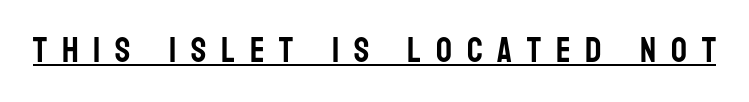
This rendering employs a face without finishing strokes, i.e., a sans-serif. The letters stand upright; this is a roman face. This is underlined copy, the kind a proofreader might mark for attention. The type is letterspaced generously, with wide tracking. Each letter keeps its own natural width here, so spacing adapts to shape.
